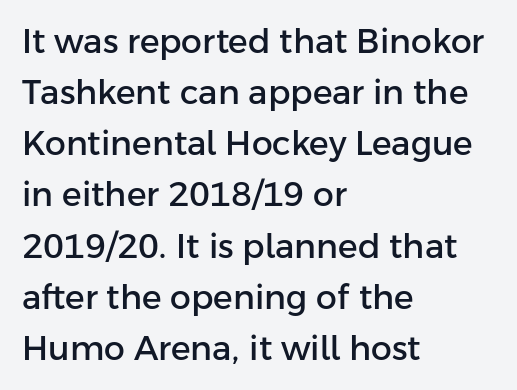
Q: Is the text italic (slanted)? A: No, it is upright.
Q: Is the typeface a serif or a sans-serif typeface? A: Sans-serif.
Q: Is the text underlined? A: No.
Q: How is the paragraph aligned? A: Left-aligned.
Q: Is the spacing between letters normal or unusually wide? A: Normal.
Q: Is the spacing between lines tight, normal or loose? A: Normal.
Q: Width (condensed, normal, or wide)? A: Normal.
Q: Stroke contrast? A: Low.
Q: x-height? A: Medium.
Q: Monospaced? A: No.
